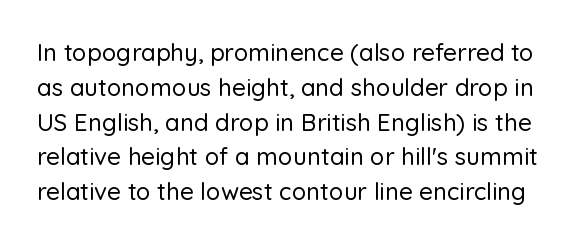
Q: Is the text italic (slanted)? A: No, it is upright.
Q: Is the text underlined? A: No.
Q: Is the spacing between letters normal or unusually wide? A: Normal.
Q: Is the spacing between lines tight, normal or loose? A: Normal.
